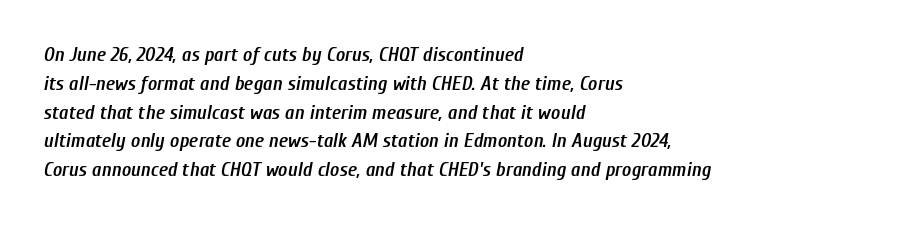
Caption: multi-line text, flush left, ragged right. The letterforms sit shoulder to shoulder at normal distance. Plain, unruled lines of type. The typesetting leans somewhat heavy: a semibold. An italicized treatment has been applied to the whole sample. The designer left line spacing at the default.
